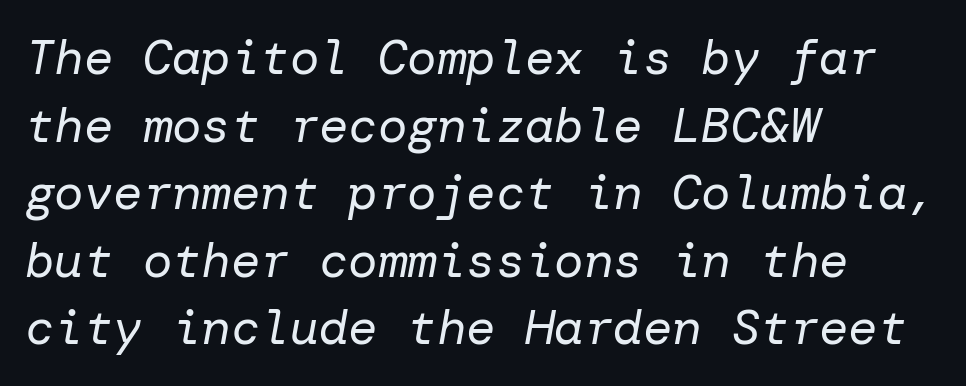
Q: Is the text bold? A: No.
Q: Is the text italic (slanted)? A: Yes, it leans right by about 10 degrees.
Q: Is the text underlined? A: No.
Q: How is the paragraph aligned? A: Left-aligned.
Q: Is the spacing between letters normal or unusually wide? A: Normal.
Q: Is the spacing between lines tight, normal or loose? A: Normal.
Q: Width (condensed, normal, or wide)? A: Normal.
Q: Stroke contrast? A: Low.
Q: x-height? A: Medium.
